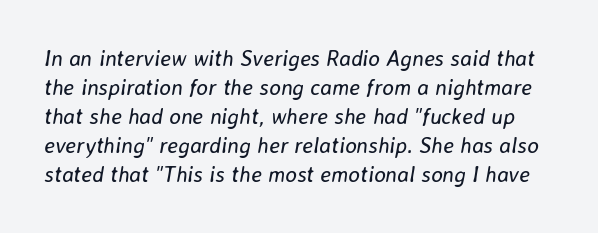
Summary of vertical rhythm: regular, with standard interline spacing. The glyphs are unaccompanied by any horizontal stroke below them. Bold? No — there's no thickening of the strokes. The specimen reads as italic at a glance.
